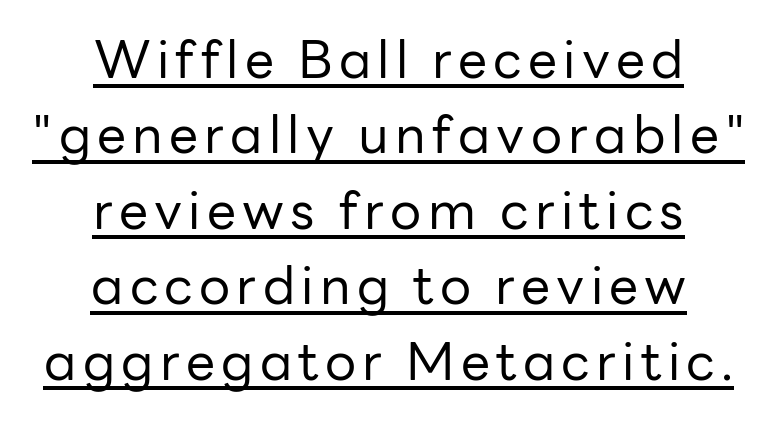
The image shows 52 px regular-weight sans-serif type, upright; set centered, normal line spacing (1.45x), underlined; low stroke contrast and a medium x-height.
